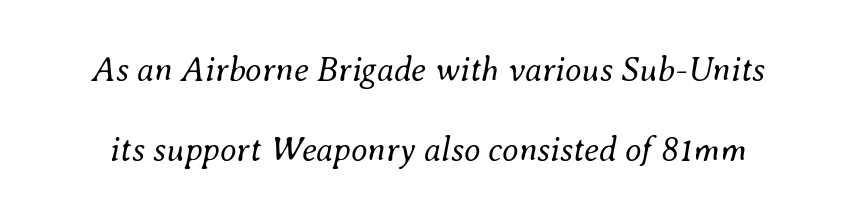
Rendered with sloped, italic letterforms. Character widths vary here, with narrow letters taking less room than wide ones. Vertical spacing — loose. The font is comparable to plain body text, perhaps lighter. The letters sit at their default tracking, neither squeezed nor spread.
